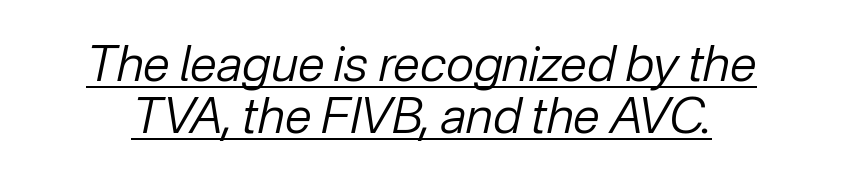
Q: Is the text bold? A: No.
Q: Is the text italic (slanted)? A: Yes, it leans right by about 12 degrees.
Q: Is the text underlined? A: Yes.
Q: Is the spacing between letters normal or unusually wide? A: Normal.
Q: Is the spacing between lines tight, normal or loose? A: Tight.
Q: Width (condensed, normal, or wide)? A: Normal.
Q: Stroke contrast? A: Low.
Q: x-height? A: Medium.
Q: Monospaced? A: No.
